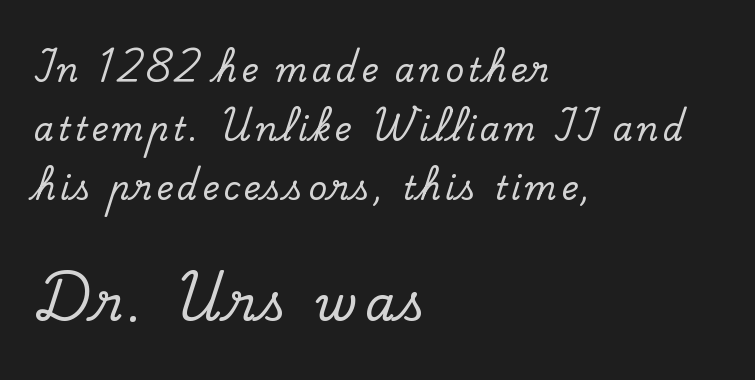
Size hierarchy here favors the trailing block over the leading one. Varying glyph widths throughout — classic text-font behaviour. The text was rendered using a seriffed face with decorative stroke endings. The passage shown is not underscored anywhere.
